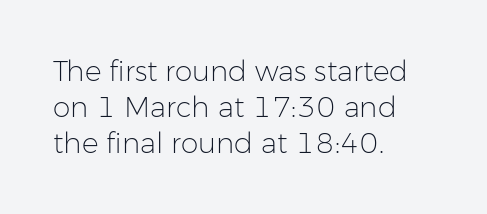
Q: Is the text bold? A: No.
Q: Is the text italic (slanted)? A: No, it is upright.
Q: Is the typeface a serif or a sans-serif typeface? A: Sans-serif.
Q: Is the text underlined? A: No.
Q: How is the paragraph aligned? A: Left-aligned.
Q: Is the spacing between letters normal or unusually wide? A: Normal.
Q: Is the spacing between lines tight, normal or loose? A: Normal.
Q: Width (condensed, normal, or wide)? A: Normal.
Q: Stroke contrast? A: Low.
Q: x-height? A: Medium.
Q: Monospaced? A: No.
